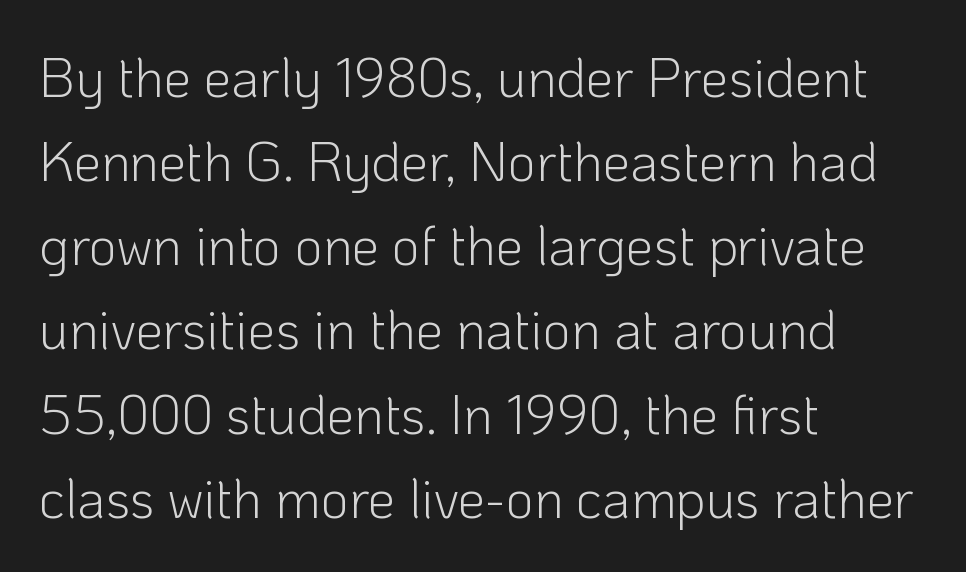
{"serif": "no", "italic": "no", "bold": "no", "weight": "light", "width": "normal", "stroke_contrast": "low", "x_height": "medium", "monospaced": "no", "underline": "no", "align": "left", "line_spacing": "normal", "line_spacing_ratio": 1.53, "letter_spacing": "normal", "letter_spacing_em": 0.0, "glyph_px": 55}
